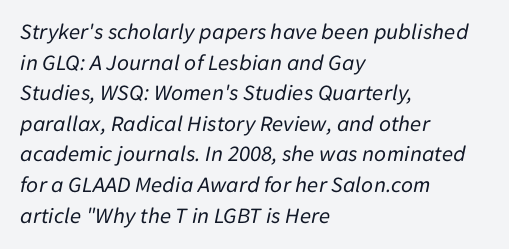
Yep, that's italic — everything's leaning. This sample is left-justified, so line endings fall wherever the words run out. Summary of vertical rhythm: regular, with standard interline spacing. Caption: face not bold, strokes unweighted. Characters follow at the spacing the type designer built in. Glance below the letters and you will spot only blank space.
